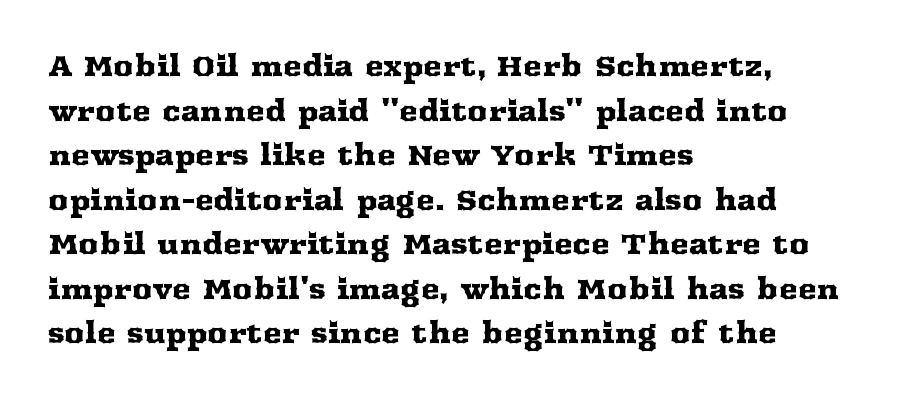
Q: Is the text italic (slanted)? A: No, it is upright.
Q: Is the typeface a serif or a sans-serif typeface? A: Serif.
Q: Is the text underlined? A: No.
Q: How is the paragraph aligned? A: Left-aligned.
Q: Is the spacing between letters normal or unusually wide? A: Normal.
Q: Is the spacing between lines tight, normal or loose? A: Normal.
Q: Width (condensed, normal, or wide)? A: Wide.
Q: Stroke contrast? A: Medium.
Q: x-height? A: Medium.
Q: Monospaced? A: No.
